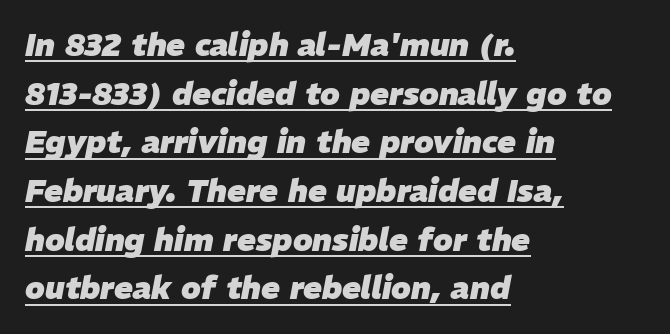
Q: Is the text bold? A: Yes.
Q: Is the text italic (slanted)? A: Yes, it leans right by about 11 degrees.
Q: Is the text underlined? A: Yes.
Q: How is the paragraph aligned? A: Left-aligned.
Q: Is the spacing between letters normal or unusually wide? A: Normal.
Q: Is the spacing between lines tight, normal or loose? A: Normal.
Q: Width (condensed, normal, or wide)? A: Normal.
Q: Stroke contrast? A: Low.
Q: x-height? A: Medium.
Q: Monospaced? A: No.
